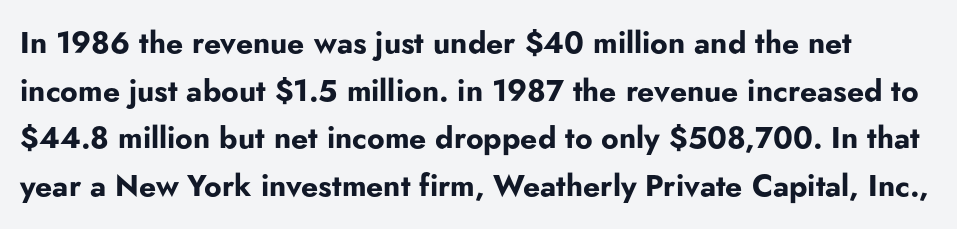
Here the designer chose a conventional face with non-uniform glyph widths. Weight: bold. A typesetter would call this zero additional tracking. Is there any slant? The stems are plumb.
